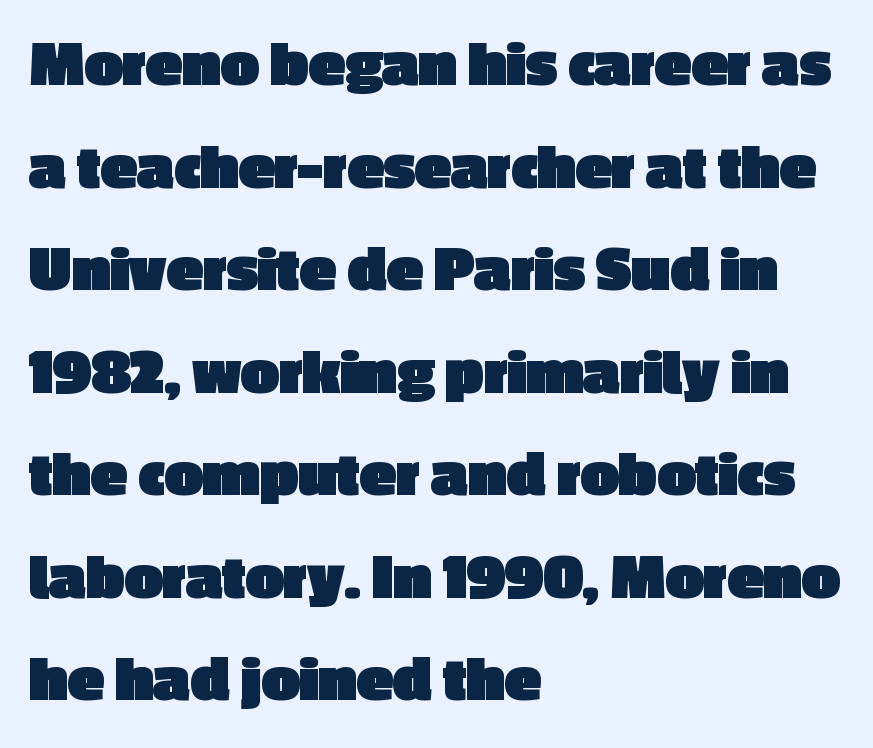
{"serif": "no", "italic": "no", "bold": "yes", "weight": "heavy", "width": "normal", "x_height": "medium", "monospaced": "no", "underline": "no", "align": "left", "line_spacing": "normal", "line_spacing_ratio": 1.53, "letter_spacing": "normal", "letter_spacing_em": 0.0, "glyph_px": 67}
